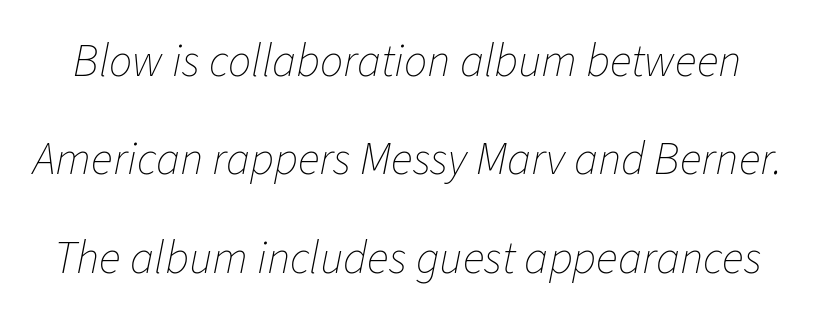
Horizontal bands of white between lines are thick stripes. Caption: face not bold, strokes unweighted. Honestly, the letter spacing is just normal — you wouldn't notice it. Tall strokes in this sample are angled rather than plumb. Words float on clear page, feet unadorned. Character widths vary here, with narrow letters taking less room than wide ones.
